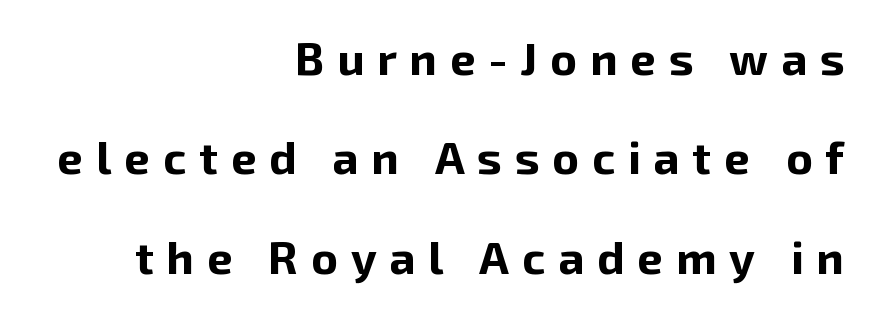
The image shows 46 px bold sans-serif type, upright; set right-aligned, loose line spacing (2.16x), unusually wide letter spacing (+0.28 em), not underlined; low stroke contrast and a medium x-height.
